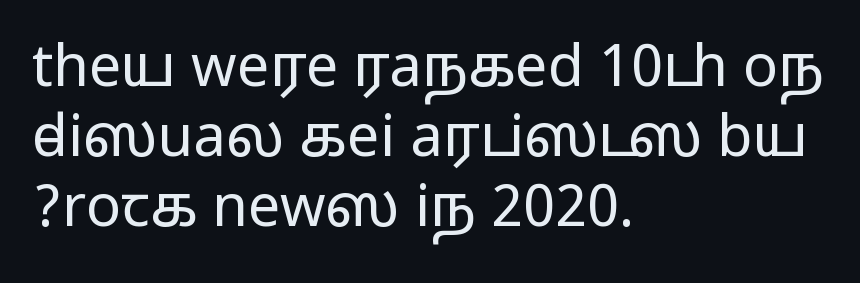
The image shows 58 px wide sans-serif type, upright; set left-aligned, line spacing 1.21x, normal letter spacing, not underlined; medium stroke contrast.
